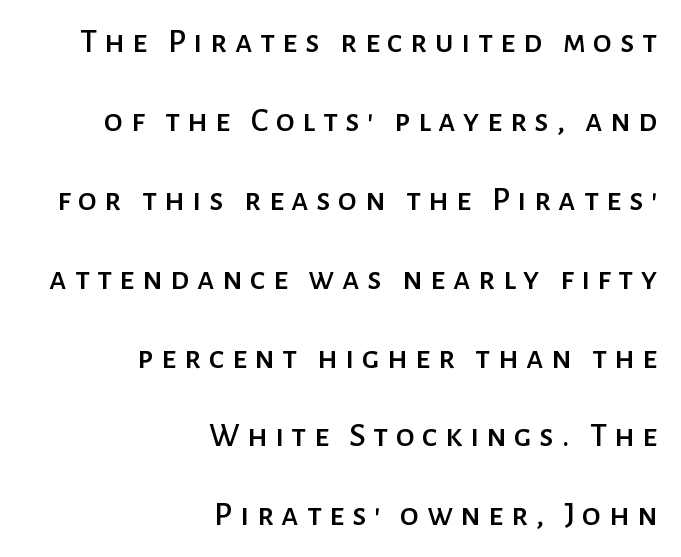
The image shows 34 px sans-serif type, upright; set right-aligned, loose line spacing (2.32x), unusually wide letter spacing (+0.22 em), not underlined; low stroke contrast and a medium x-height.
